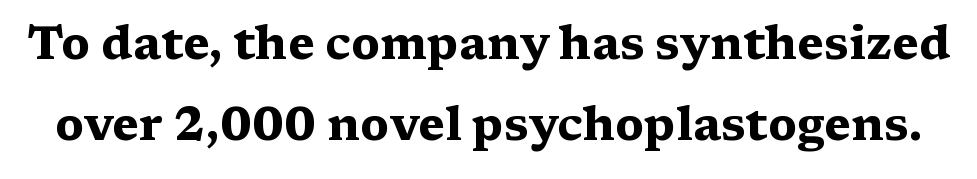
The image shows 46 px heavy, wide serif type, upright; set line spacing 1.77x, normal letter spacing, not underlined; medium stroke contrast and a medium x-height.
